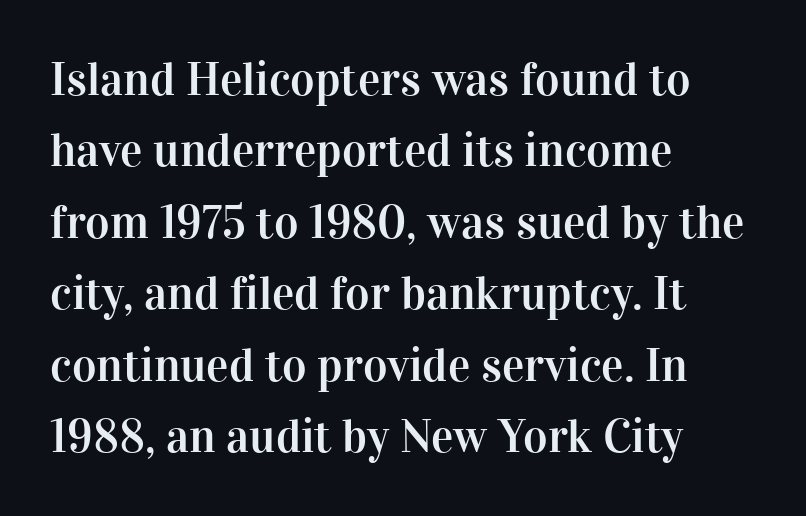
Vertical strokes here are truly vertical. These lines sit exactly where default settings would place them. Tracking here is standard; glyphs follow each other at the usual distance. Descenders are the only things crossing below the line. Letterform terminals end in serifs throughout the passage. The face used here is proportionally spaced, like ordinary book or web type.
